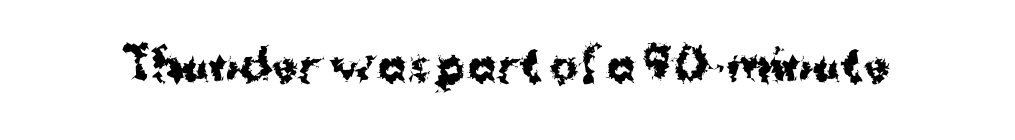
Q: Is the text bold? A: Yes.
Q: Is the text italic (slanted)? A: No, it is upright.
Q: Is the typeface a serif or a sans-serif typeface? A: Sans-serif.
Q: Is the text underlined? A: No.
Q: Is the spacing between letters normal or unusually wide? A: Normal.
Q: Width (condensed, normal, or wide)? A: Normal.
Q: Stroke contrast? A: Medium.
Q: x-height? A: Medium.
Q: Monospaced? A: No.
